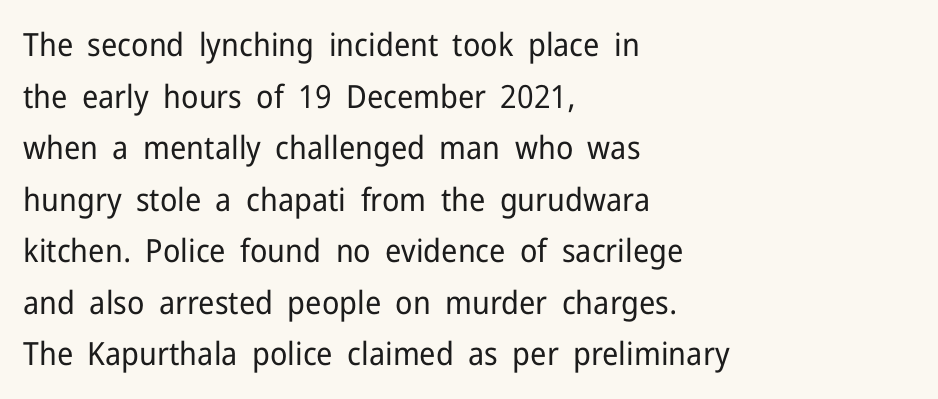
The image shows 32 px regular-weight sans-serif type, upright; set left-aligned, normal line spacing (1.61x), normal letter spacing, not underlined; low stroke contrast and a medium x-height.
